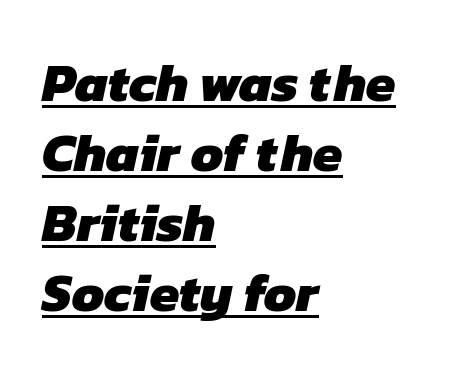
What's the leading like? Ordinary, nothing unusual. Does a line run under the words? Yes, clearly. The rendering uses a bold face; every stroke is thick and dark. Look at the tracking — it's just the regular setting, nothing added. These lines stack with their left ends in a neat column.
